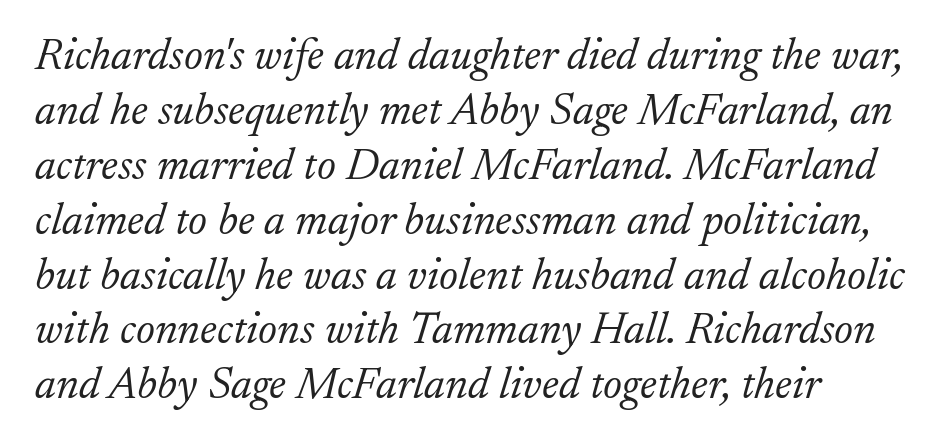
Q: Is the text bold? A: No.
Q: Is the text italic (slanted)? A: Yes, it leans right by about 17 degrees.
Q: Is the typeface a serif or a sans-serif typeface? A: Serif.
Q: Is the text underlined? A: No.
Q: How is the paragraph aligned? A: Left-aligned.
Q: Is the spacing between letters normal or unusually wide? A: Normal.
Q: Width (condensed, normal, or wide)? A: Normal.
Q: Stroke contrast? A: Low.
Q: x-height? A: Small.
Q: Monospaced? A: No.
